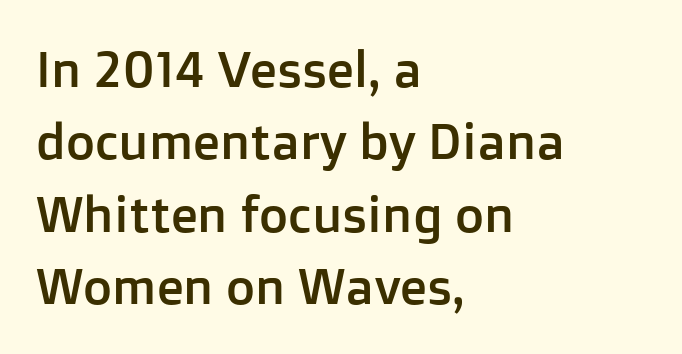
Q: Is the text italic (slanted)? A: No, it is upright.
Q: Is the typeface a serif or a sans-serif typeface? A: Sans-serif.
Q: Is the text underlined? A: No.
Q: How is the paragraph aligned? A: Left-aligned.
Q: Is the spacing between letters normal or unusually wide? A: Normal.
Q: Is the spacing between lines tight, normal or loose? A: Normal.
Q: Width (condensed, normal, or wide)? A: Normal.
Q: Stroke contrast? A: Low.
Q: x-height? A: Medium.
Q: Monospaced? A: No.
